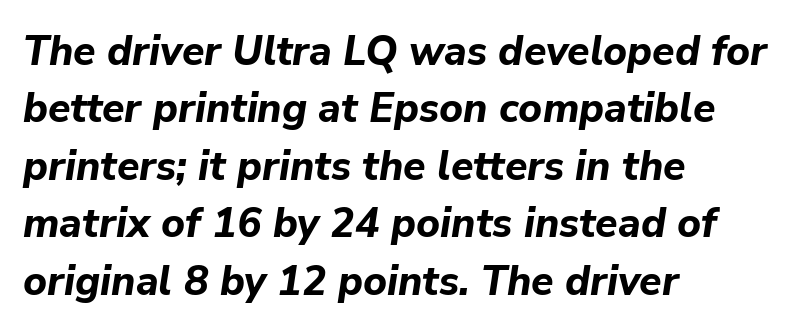
The image shows 41 px bold type, italic (leaning right); set left-aligned, normal line spacing (1.4x), normal letter spacing, not underlined; low stroke contrast and a medium x-height.
